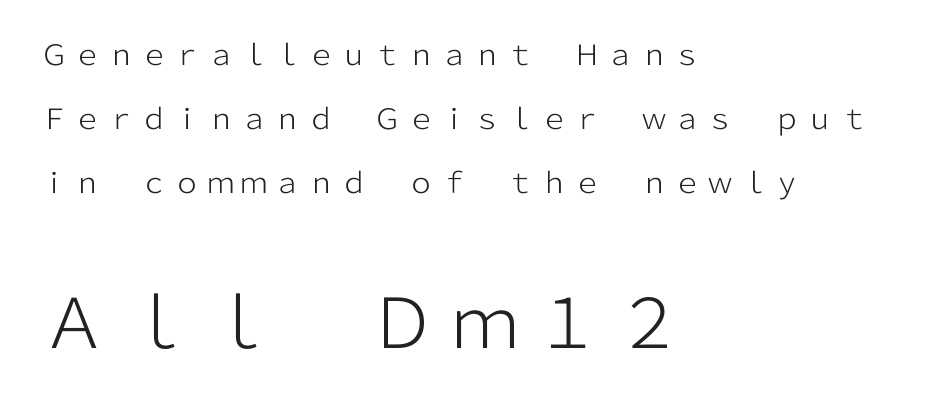
Characters remain perfectly vertical along every line. Scale increases going downward across the two blocks. This is not heavy type; no bold has been used. The characters display no serif detailing; their extremities are plain.
